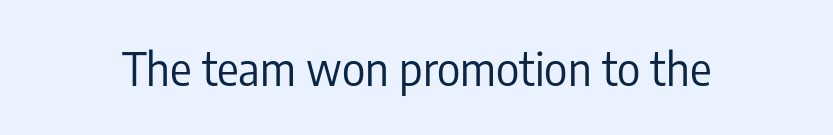
Bold? No — there's no thickening of the strokes. Decoration check: the copy has no underline. Looks like regular typesetting: each glyph gets only the width it needs. Words appear dense and cohesive because spacing is normal. The rendering shows plain stroke endings on the letterforms — a sans-serif design.
